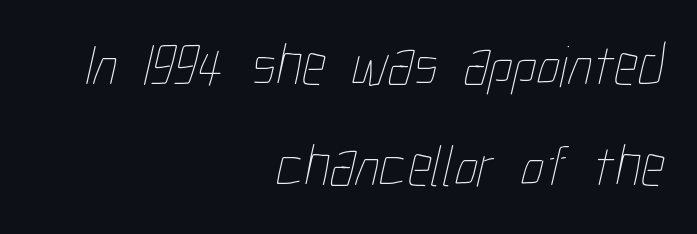
Each letter keeps its own natural width here, so spacing adapts to shape. Line endings align vertically; line beginnings do not. Inter-character spacing is left at the font's built-in metrics. The font is comparable to plain body text, perhaps lighter. Glance below the letters and you will spot only blank space.
